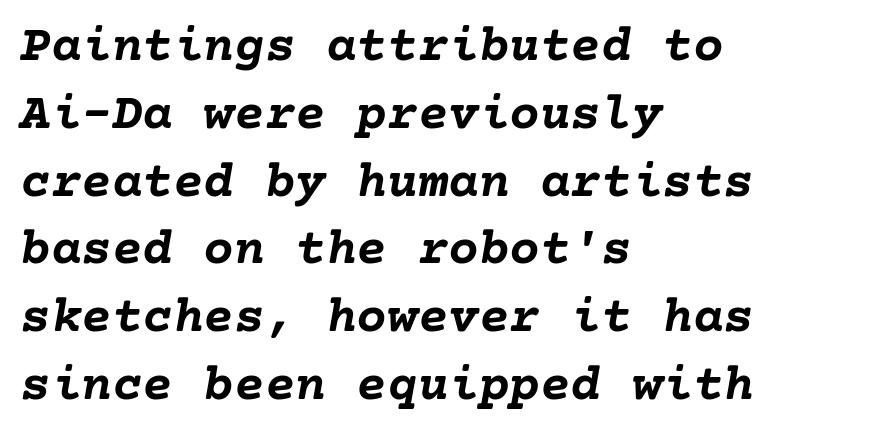
{"italic": "yes", "lean": "right", "slant_degrees": 10, "bold": "yes", "weight": "semibold", "width": "normal", "stroke_contrast": "low", "x_height": "medium", "underline": "no", "align": "left", "line_spacing": "normal", "line_spacing_ratio": 1.33, "letter_spacing": "normal", "letter_spacing_em": 0.0, "glyph_px": 51}
